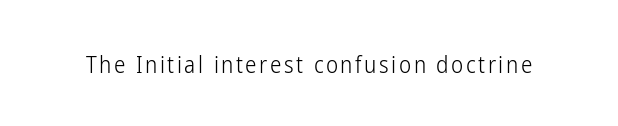
Honestly, there is no underline to notice here at all. This is roman type, the default non-slanted kind. Weight: not bold — regular or lighter.
